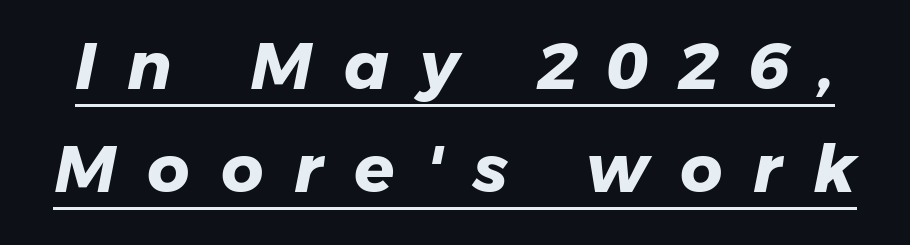
The image shows 66 px heavy sans-serif type; set normal line spacing (1.56x), unusually wide letter spacing (+0.47 em), underlined; low stroke contrast and a medium x-height.
